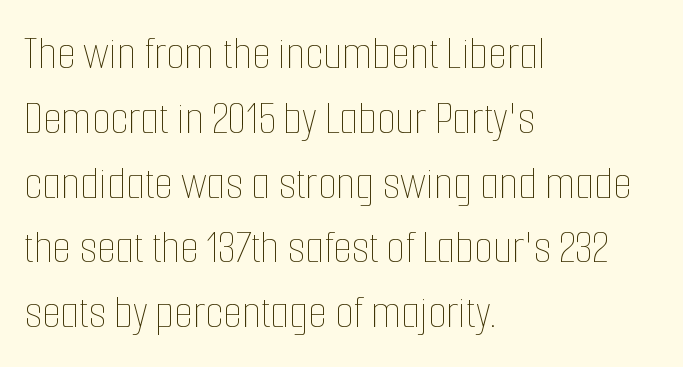
Tracking value appears to be zero — textbook default spacing. Notice how the stems are strictly vertical — no italics here. Character widths vary here, with narrow letters taking less room than wide ones. Beneath every word, the page is bare. This reads as an unemphasized weight, regular at the heaviest.
